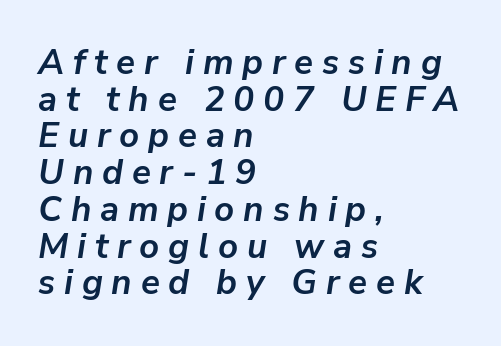
In terms of letterspacing, this is a distinctly airy, spread setting. Heft: maximum for text — a bold. Compared with ordinary roman type, these characters are visibly tilted. One glance says dense: line gaps are narrower than usual.
